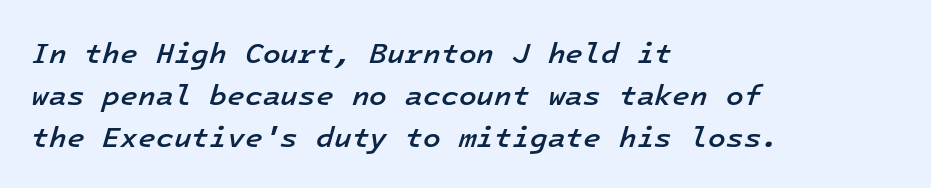
The image shows 29 px semibold type, italic (leaning right), monospaced; set left-aligned, normal line spacing (1.45x), normal letter spacing, not underlined; low stroke contrast and a medium x-height.
